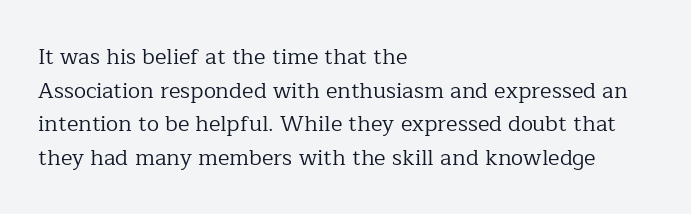
Unbolded letterforms with no extra heft. The letterforms sit shoulder to shoulder at normal distance. Line spacing here is normal. Glance below the letters and you will spot only blank space. Visually the block forms a straight wall on the left and a jagged coastline on the right.
